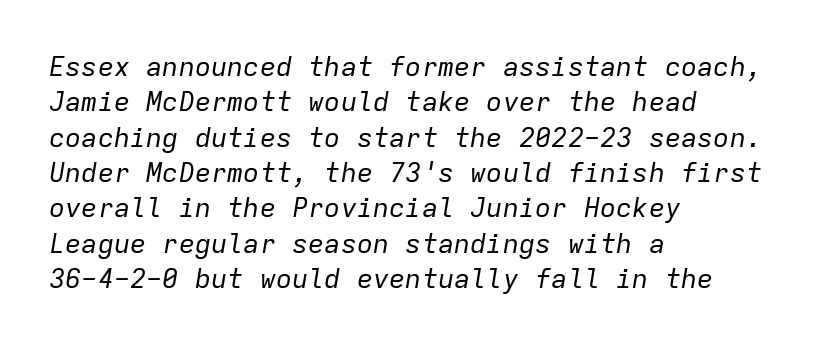
{"italic": "yes", "lean": "right", "slant_degrees": 9, "bold": "no", "underline": "no", "align": "left", "line_spacing": "normal", "line_spacing_ratio": 1.31, "letter_spacing": "normal", "letter_spacing_em": 0.0, "glyph_px": 27}
